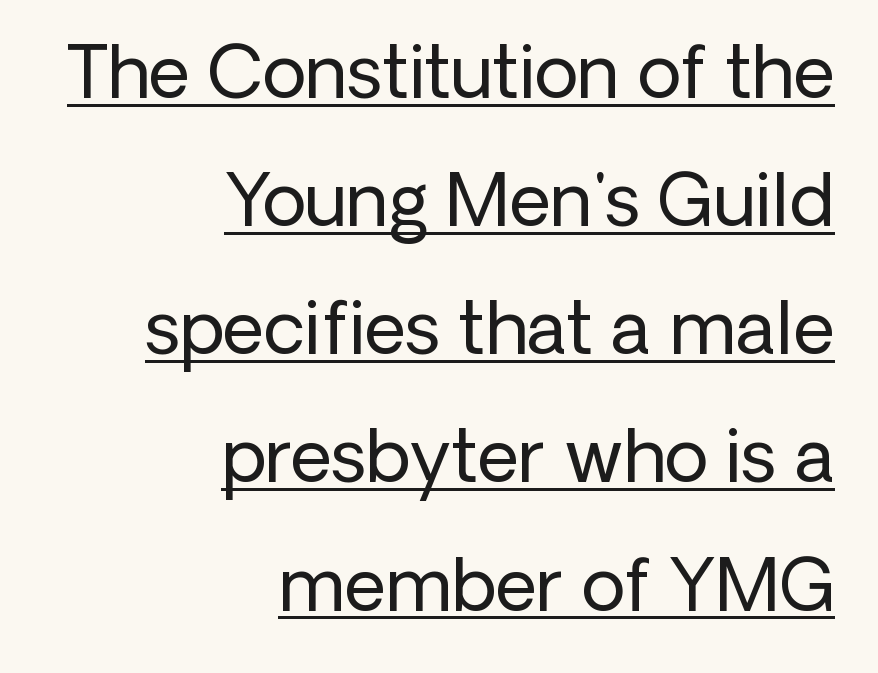
The image shows 72 px regular-weight sans-serif type, upright; set right-aligned, line spacing 1.78x, normal letter spacing, underlined; low stroke contrast and a medium x-height.
